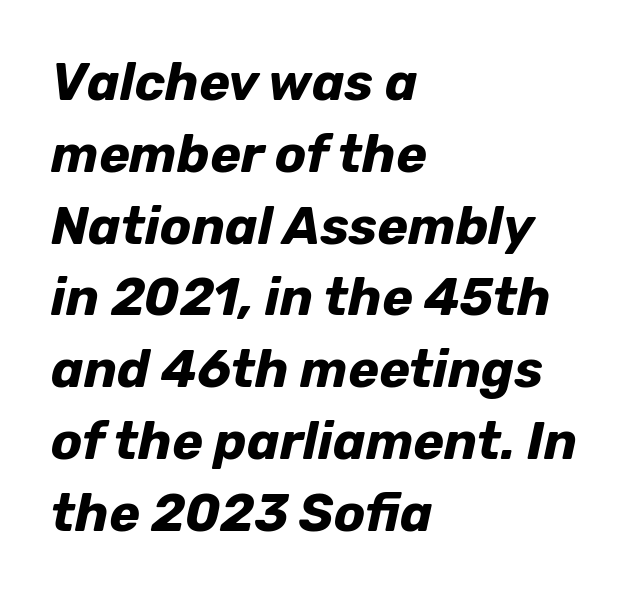
The image shows 52 px bold type, italic (leaning right); set left-aligned, normal line spacing (1.38x), normal letter spacing, not underlined; low stroke contrast and a medium x-height.
